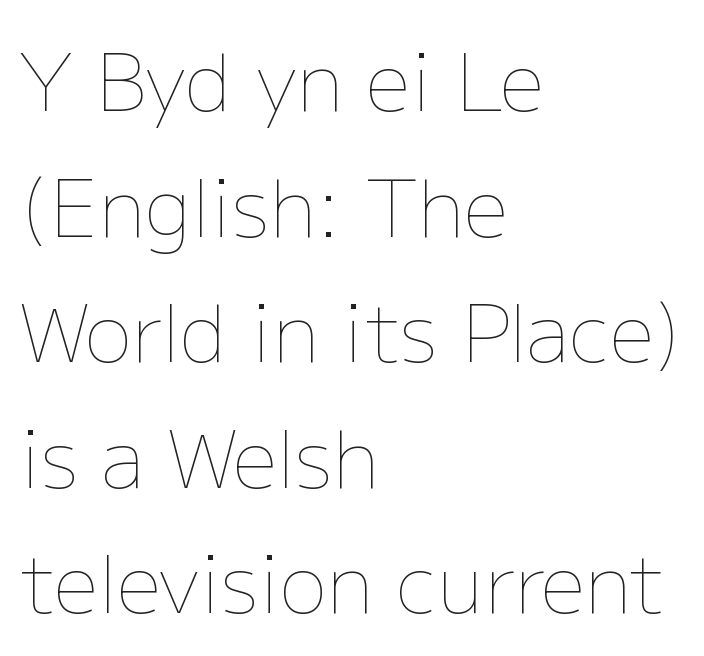
{"italic": "no", "bold": "no", "weight": "thin", "width": "normal", "stroke_contrast": "low", "x_height": "medium", "monospaced": "no", "underline": "no", "align": "left", "line_spacing": "normal", "line_spacing_ratio": 1.59, "letter_spacing": "normal", "letter_spacing_em": 0.0, "glyph_px": 79}
